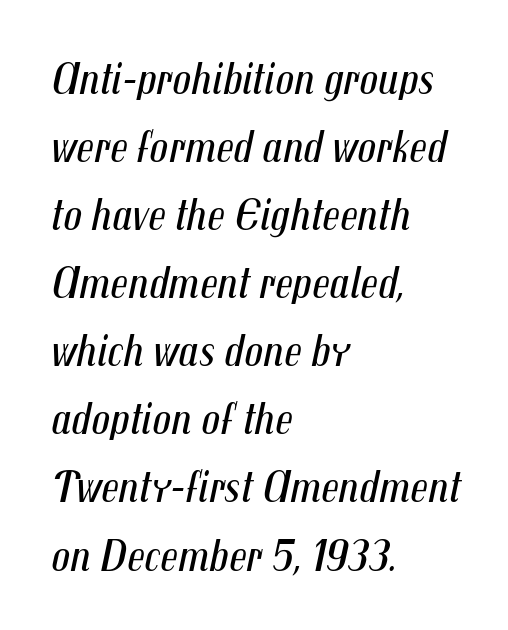
{"italic": "yes", "lean": "right", "slant_degrees": 12, "bold": "no", "weight": "regular", "width": "condensed", "stroke_contrast": "medium", "x_height": "medium", "monospaced": "no", "underline": "no", "align": "left", "line_spacing": "normal", "line_spacing_ratio": 1.48, "letter_spacing": "normal", "letter_spacing_em": 0.0, "glyph_px": 46}
